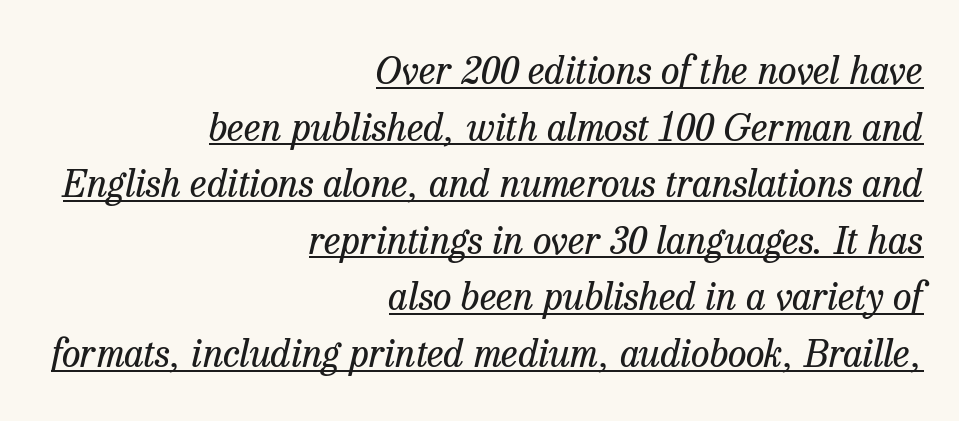
{"serif": "yes", "italic": "yes", "lean": "right", "slant_degrees": 13, "bold": "no", "weight": "regular", "width": "normal", "stroke_contrast": "low", "x_height": "medium", "monospaced": "no", "underline": "yes", "align": "right", "line_spacing": "normal", "line_spacing_ratio": 1.49, "letter_spacing": "normal", "letter_spacing_em": 0.0, "glyph_px": 38}
